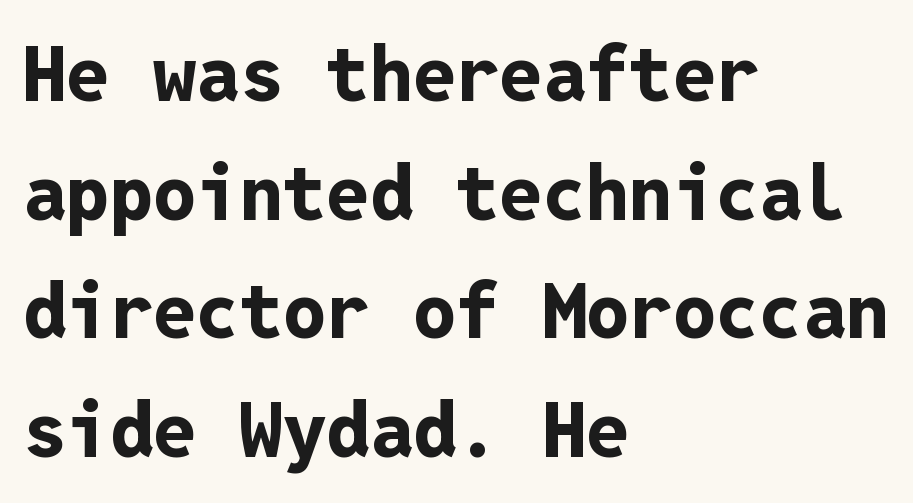
Q: Is the text bold? A: Yes.
Q: Is the text italic (slanted)? A: No, it is upright.
Q: Is the typeface a serif or a sans-serif typeface? A: Sans-serif.
Q: Is the text underlined? A: No.
Q: How is the paragraph aligned? A: Left-aligned.
Q: Is the spacing between letters normal or unusually wide? A: Normal.
Q: Is the spacing between lines tight, normal or loose? A: Normal.
Q: Width (condensed, normal, or wide)? A: Normal.
Q: Stroke contrast? A: Low.
Q: x-height? A: Medium.
Q: Monospaced? A: Yes.
